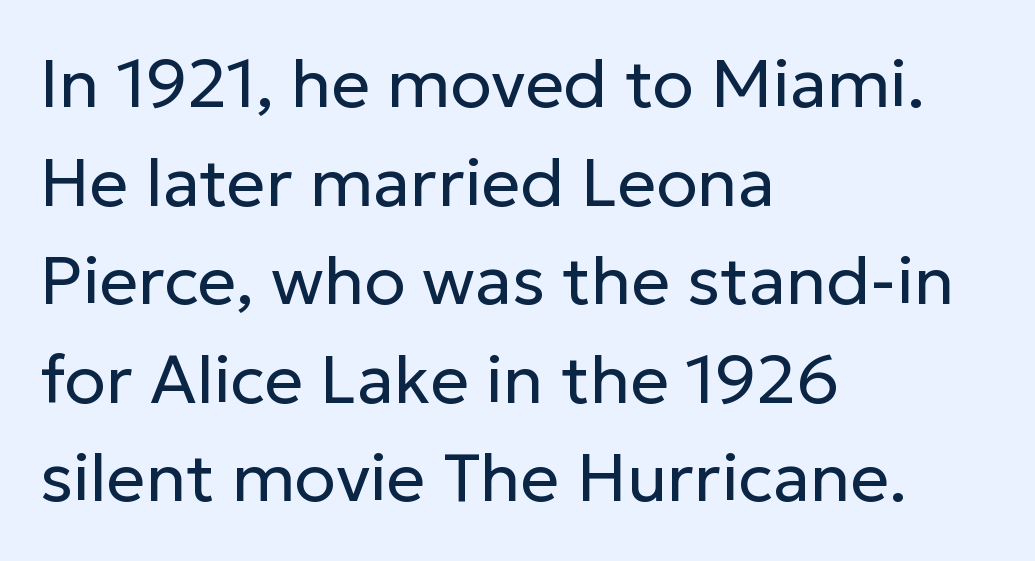
The image shows 68 px regular-weight sans-serif type, upright; set left-aligned, normal line spacing (1.45x), normal letter spacing, not underlined; low stroke contrast and a medium x-height.
